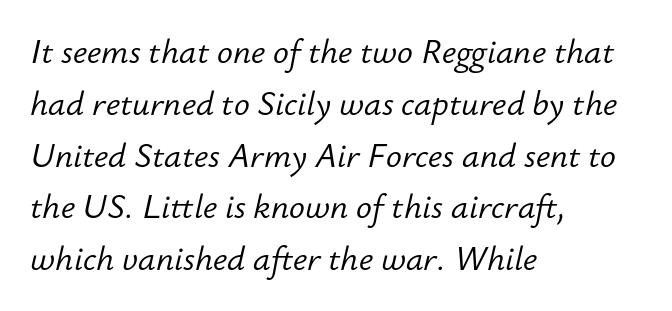
{"italic": "yes", "lean": "right", "slant_degrees": 12, "bold": "no", "weight": "light", "width": "normal", "stroke_contrast": "low", "x_height": "small", "monospaced": "no", "underline": "no", "align": "left", "line_spacing": "normal", "line_spacing_ratio": 1.57, "letter_spacing": "normal", "letter_spacing_em": 0.0, "glyph_px": 33}
